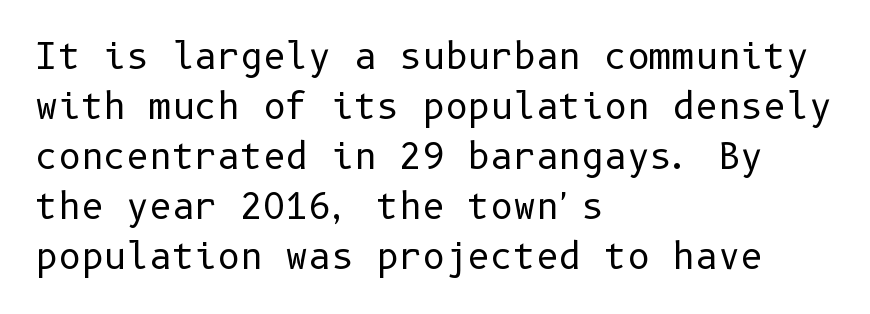
{"serif": "no", "italic": "no", "bold": "no", "weight": "regular", "width": "normal", "stroke_contrast": "low", "x_height": "medium", "underline": "no", "align": "left", "line_spacing": "normal", "line_spacing_ratio": 1.43, "letter_spacing": "normal", "letter_spacing_em": 0.0, "glyph_px": 35}
